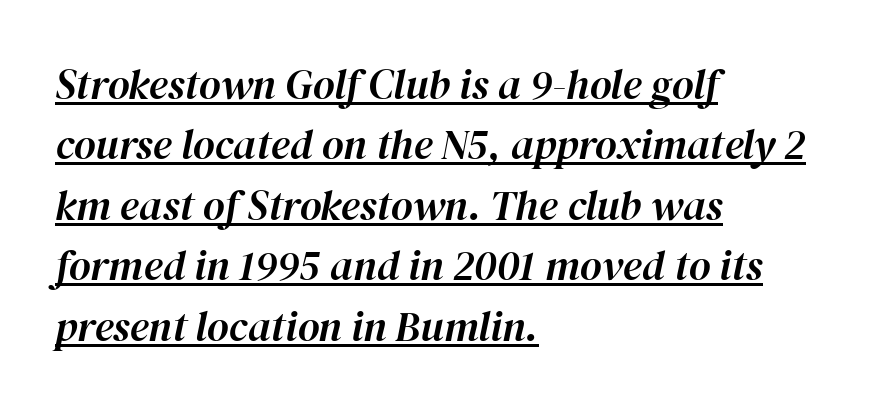
The image shows 42 px text type, italic (leaning right); set left-aligned, normal line spacing (1.44x), normal letter spacing, underlined; high stroke contrast and a medium x-height.
